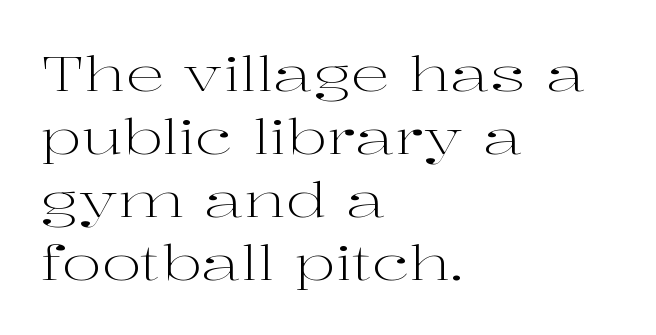
Short and long lines alike share a common starting point at left. Clear beneath every line of the passage. Honestly, the row spacing looks completely unremarkable. This rendering leaves character spacing at its baseline value. The type sits square on the baseline with zero lean. The rendering uses natural spacing where letterforms have individual widths.
